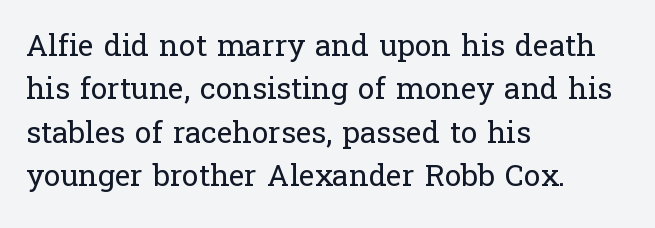
The image shows 30 px regular-weight serif type, upright; set left-aligned, normal line spacing (1.45x), normal letter spacing, not underlined; low stroke contrast and a medium x-height.
